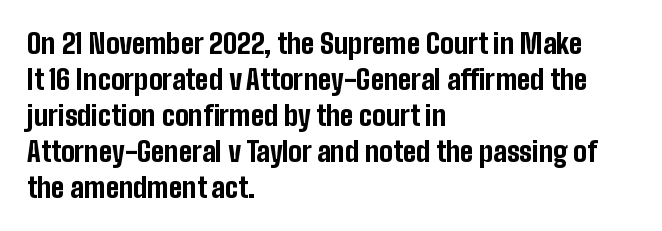
Is there much room between lines? A standard amount, neither cramped nor airy. This rendering features lettering with no underline. The typography opts for an upright posture over an oblique one. Standard letterfit; no display-style spreading of the glyphs. Line starts are locked; line ends wander. Heavy-handed strokes throughout: this text is bold.
